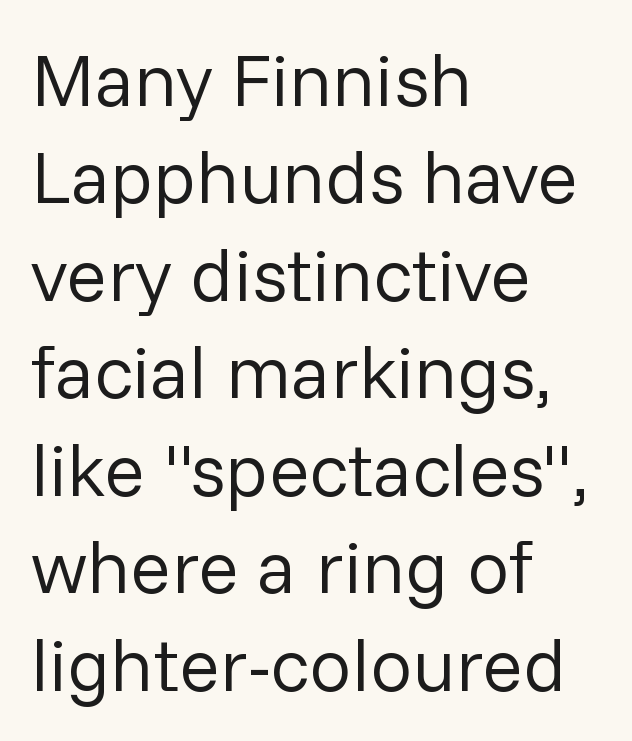
Q: Is the text bold? A: No.
Q: Is the text italic (slanted)? A: No, it is upright.
Q: Is the typeface a serif or a sans-serif typeface? A: Sans-serif.
Q: Is the text underlined? A: No.
Q: How is the paragraph aligned? A: Left-aligned.
Q: Is the spacing between letters normal or unusually wide? A: Normal.
Q: Is the spacing between lines tight, normal or loose? A: Normal.
Q: Width (condensed, normal, or wide)? A: Normal.
Q: Stroke contrast? A: Low.
Q: x-height? A: Medium.
Q: Monospaced? A: No.
